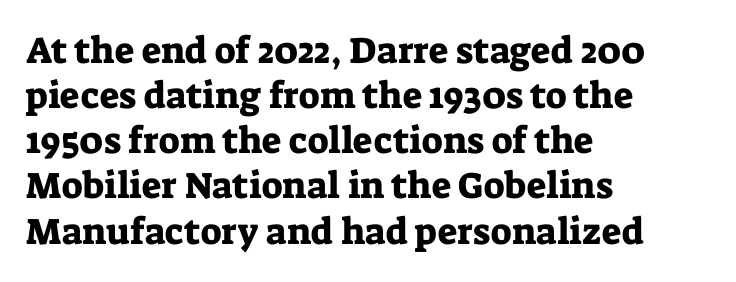
{"serif": "yes", "italic": "no", "width": "normal", "stroke_contrast": "low", "x_height": "medium", "monospaced": "no", "underline": "no", "align": "left", "line_spacing_ratio": 1.22, "letter_spacing": "normal", "letter_spacing_em": 0.0, "glyph_px": 37}
